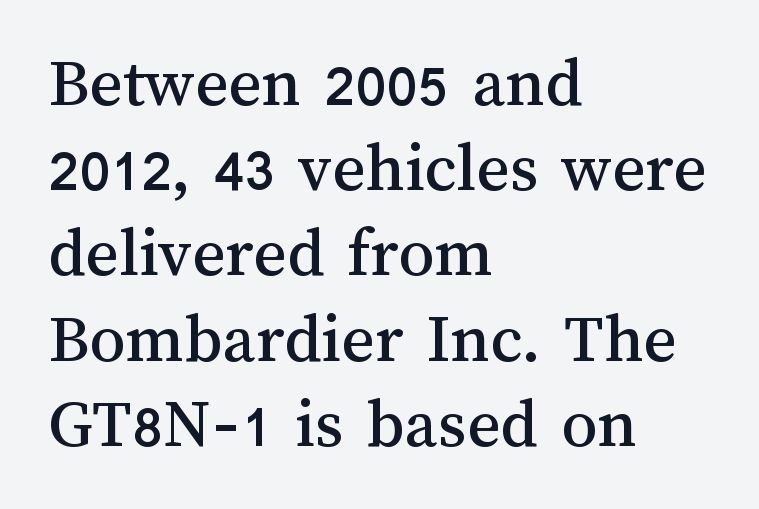
The image shows 71 px text type, upright; set left-aligned, line spacing 1.2x, normal letter spacing, not underlined; medium stroke contrast and a medium x-height.
